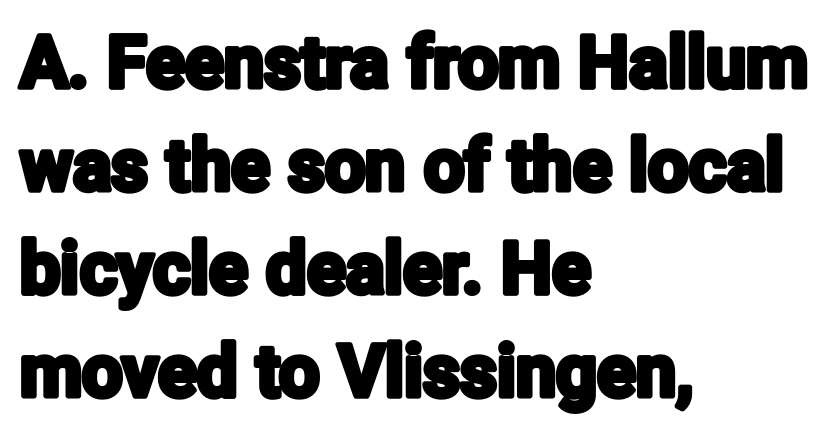
Letter spacing: default. Honestly, the row spacing looks completely unremarkable. No word sits above an underline. The passage is arranged the way most books set body copy — flush left. The face used here is proportionally spaced, like ordinary book or web type.
